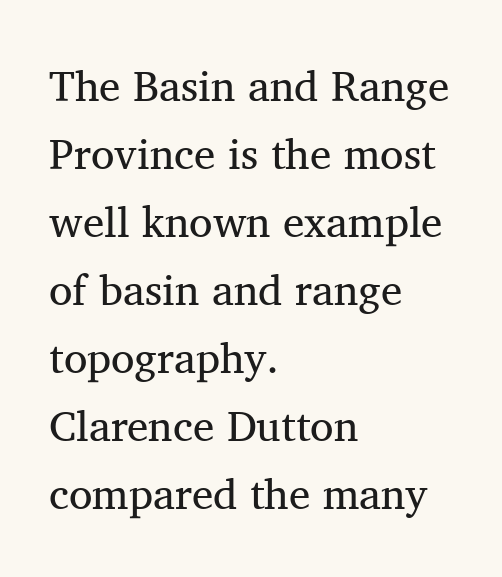
{"serif": "yes", "italic": "no", "bold": "no", "weight": "regular", "width": "normal", "stroke_contrast": "medium", "x_height": "medium", "monospaced": "no", "underline": "no", "align": "left", "line_spacing": "normal", "line_spacing_ratio": 1.58, "letter_spacing": "normal", "letter_spacing_em": 0.0, "glyph_px": 43}
